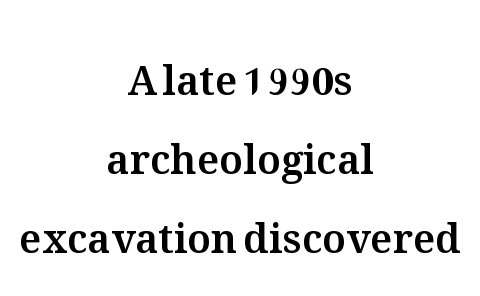
Q: Is the text italic (slanted)? A: No, it is upright.
Q: Is the text underlined? A: No.
Q: How is the paragraph aligned? A: Centered.
Q: Is the spacing between letters normal or unusually wide? A: Normal.
Q: Is the spacing between lines tight, normal or loose? A: Loose.
Q: Width (condensed, normal, or wide)? A: Normal.
Q: Stroke contrast? A: Medium.
Q: x-height? A: Medium.
Q: Monospaced? A: No.
